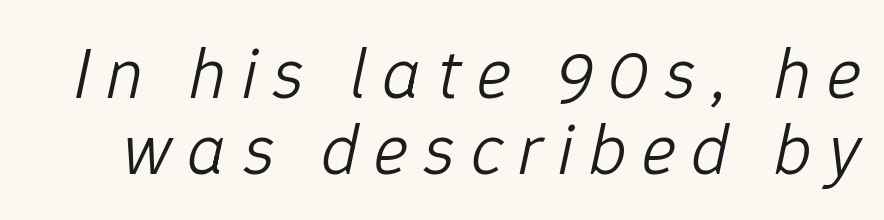
{"italic": "yes", "lean": "right", "slant_degrees": 12, "bold": "no", "weight": "light", "width": "normal", "stroke_contrast": "low", "x_height": "medium", "monospaced": "no", "underline": "no", "line_spacing": "tight", "line_spacing_ratio": 1.04, "letter_spacing": "wide", "letter_spacing_em": 0.21, "glyph_px": 73}
